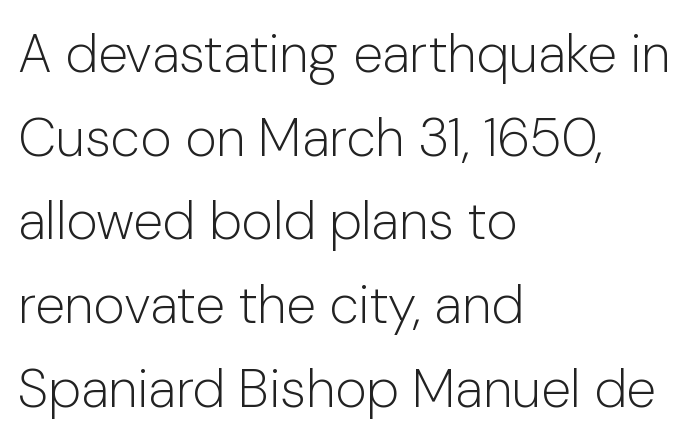
Q: Is the text bold? A: No.
Q: Is the text italic (slanted)? A: No, it is upright.
Q: Is the typeface a serif or a sans-serif typeface? A: Sans-serif.
Q: Is the text underlined? A: No.
Q: How is the paragraph aligned? A: Left-aligned.
Q: Is the spacing between letters normal or unusually wide? A: Normal.
Q: Is the spacing between lines tight, normal or loose? A: Normal.
Q: Width (condensed, normal, or wide)? A: Normal.
Q: Stroke contrast? A: Low.
Q: x-height? A: Medium.
Q: Monospaced? A: No.
